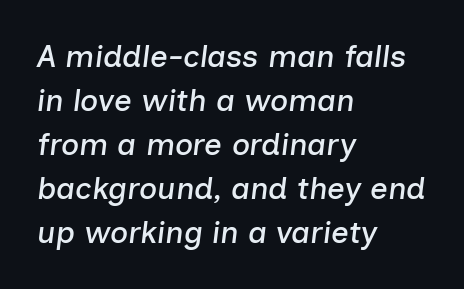
{"italic": "yes", "lean": "right", "slant_degrees": 7, "width": "normal", "stroke_contrast": "low", "x_height": "medium", "monospaced": "no", "underline": "no", "align": "left", "line_spacing": "normal", "line_spacing_ratio": 1.42, "letter_spacing": "normal", "letter_spacing_em": 0.0, "glyph_px": 31}
